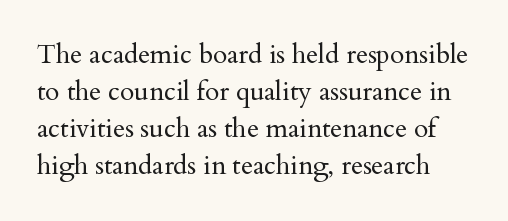
The image shows 26 px text type, upright; set normal line spacing (1.42x), normal letter spacing, not underlined.
